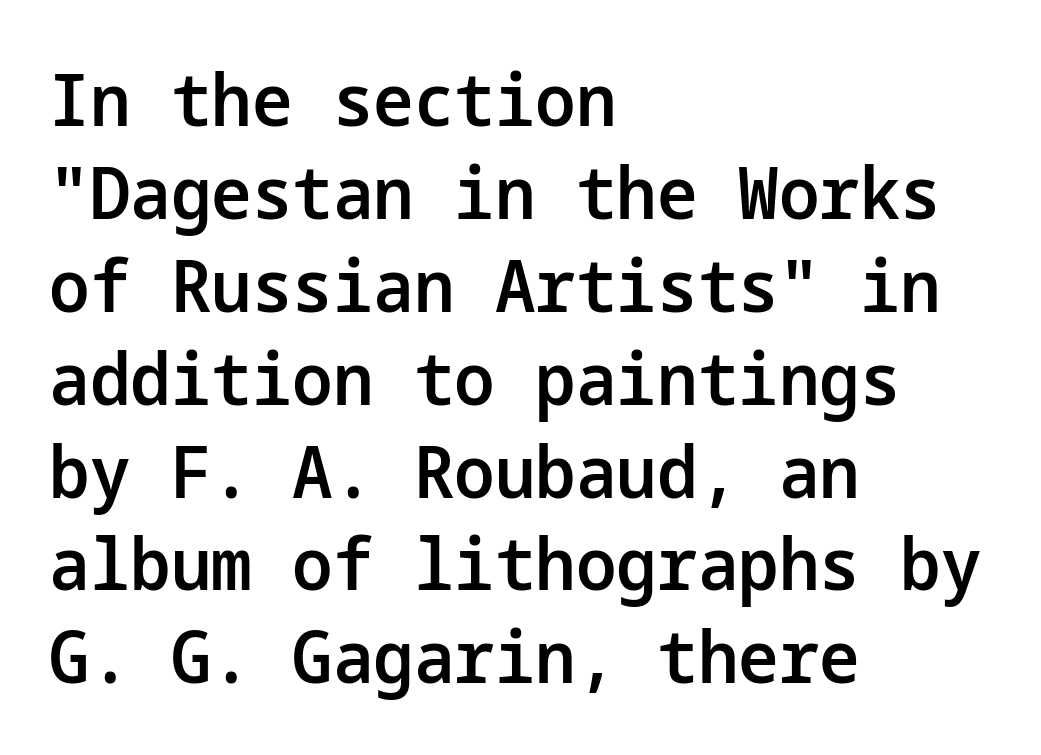
Q: Is the text bold? A: Semi-bold.
Q: Is the text italic (slanted)? A: No, it is upright.
Q: Is the typeface a serif or a sans-serif typeface? A: Sans-serif.
Q: Is the text underlined? A: No.
Q: How is the paragraph aligned? A: Left-aligned.
Q: Is the spacing between letters normal or unusually wide? A: Normal.
Q: Is the spacing between lines tight, normal or loose? A: Normal.
Q: Width (condensed, normal, or wide)? A: Normal.
Q: Stroke contrast? A: Low.
Q: x-height? A: Medium.
